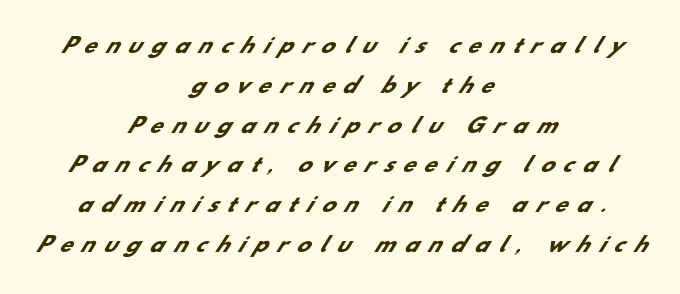
{"bold": "yes", "underline": "no", "align": "center", "line_spacing": "loose", "line_spacing_ratio": 1.99, "letter_spacing": "wide", "letter_spacing_em": 0.47, "glyph_px": 20}
